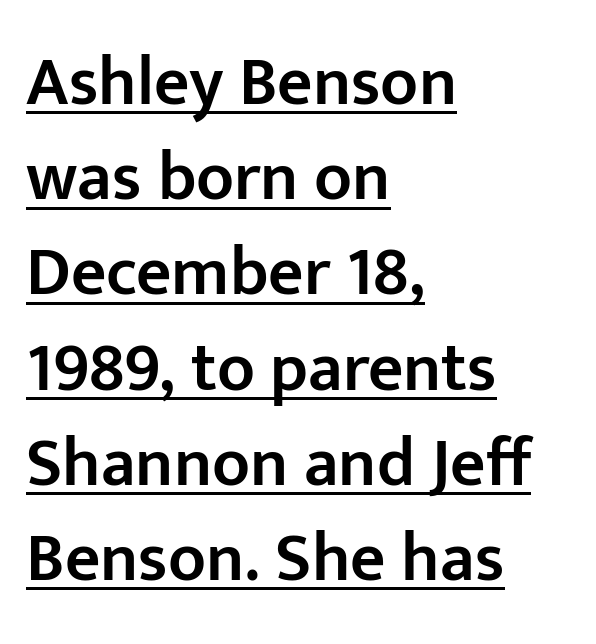
Q: Is the text bold? A: Semi-bold.
Q: Is the text italic (slanted)? A: No, it is upright.
Q: Is the typeface a serif or a sans-serif typeface? A: Sans-serif.
Q: Is the text underlined? A: Yes.
Q: How is the paragraph aligned? A: Left-aligned.
Q: Is the spacing between letters normal or unusually wide? A: Normal.
Q: Is the spacing between lines tight, normal or loose? A: Normal.
Q: Width (condensed, normal, or wide)? A: Normal.
Q: Stroke contrast? A: Low.
Q: x-height? A: Medium.
Q: Monospaced? A: No.
